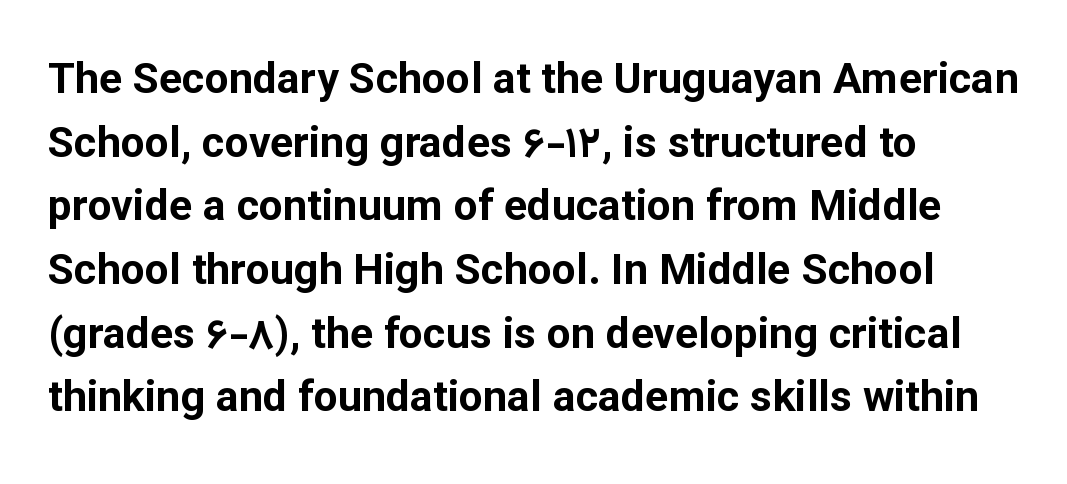
Q: Is the text bold? A: Yes.
Q: Is the text italic (slanted)? A: No, it is upright.
Q: Is the typeface a serif or a sans-serif typeface? A: Sans-serif.
Q: Is the text underlined? A: No.
Q: How is the paragraph aligned? A: Left-aligned.
Q: Is the spacing between letters normal or unusually wide? A: Normal.
Q: Is the spacing between lines tight, normal or loose? A: Normal.
Q: Width (condensed, normal, or wide)? A: Normal.
Q: Stroke contrast? A: Low.
Q: x-height? A: Medium.
Q: Monospaced? A: No.
